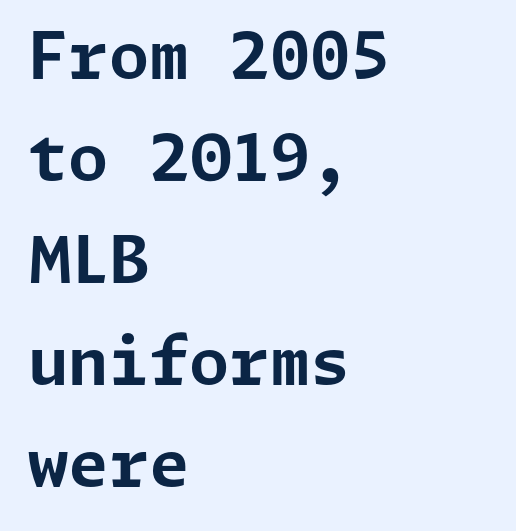
The image shows 65 px bold sans-serif type, upright; set left-aligned, normal line spacing (1.57x), normal letter spacing, not underlined; low stroke contrast and a medium x-height.
